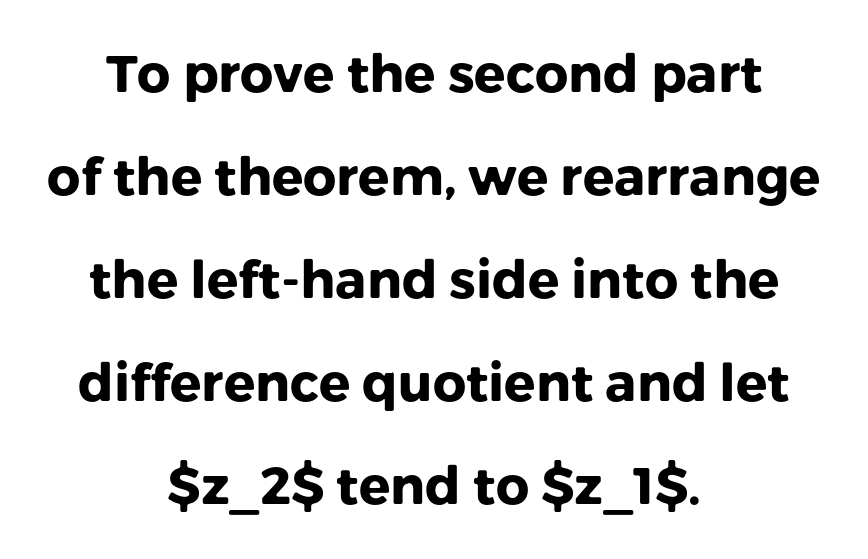
In terms of letterspacing, this is plain default setting. Leading is clearly above the norm, producing a sparse column. This sample uses a sans-serif face. The foot of each line stays bare and open. Is this a fixed-width face? No — the glyphs have proportional, varying widths.
